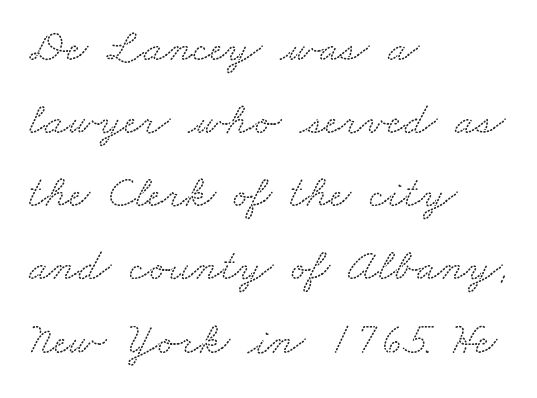
The image shows 46 px wide serif type; set left-aligned, normal line spacing (1.59x), normal letter spacing, not underlined; low stroke contrast and a small x-height.
